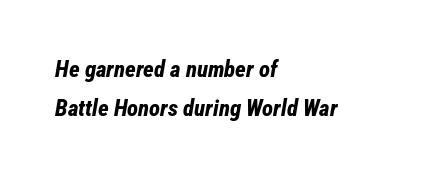
Q: Is the text bold? A: Yes.
Q: Is the text italic (slanted)? A: Yes, it leans right by about 12 degrees.
Q: Is the text underlined? A: No.
Q: How is the paragraph aligned? A: Left-aligned.
Q: Is the spacing between letters normal or unusually wide? A: Normal.
